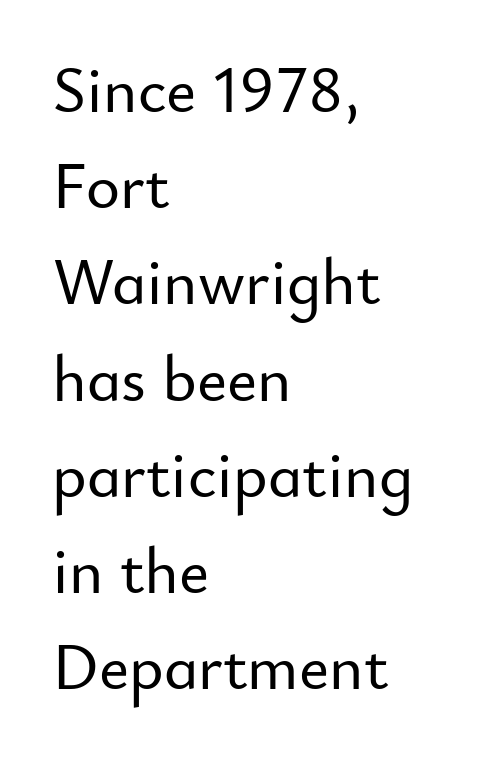
You can tell from the bare stems that sans-serif type was used. A typesetter would call this proportional, since set widths differ per character. Nobody drew a line under any word here. In CSS terms this would be text-align: left. This is roman type, the default non-slanted kind.
